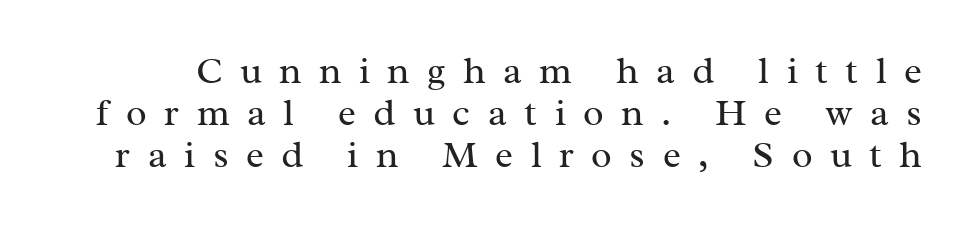
Designer's note — italics off, roman on. Each new line begins almost immediately beneath the previous one. Summary of weight: not heavy and not bold. Words appear elongated and porous because spacing is wide. You can tell from the footed stems that serif type was used.
